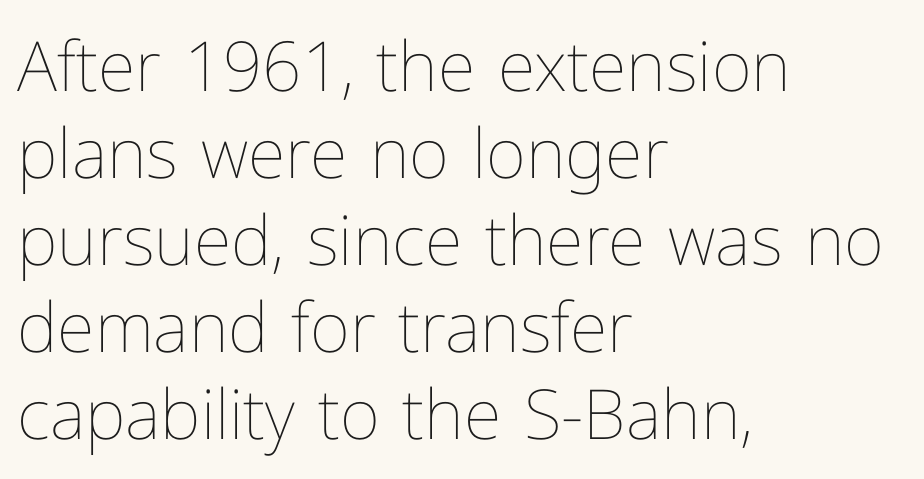
Q: Is the text bold? A: No.
Q: Is the text italic (slanted)? A: No, it is upright.
Q: Is the text underlined? A: No.
Q: How is the paragraph aligned? A: Left-aligned.
Q: Is the spacing between letters normal or unusually wide? A: Normal.
Q: Is the spacing between lines tight, normal or loose? A: Normal.
Q: Width (condensed, normal, or wide)? A: Normal.
Q: Stroke contrast? A: Low.
Q: x-height? A: Medium.
Q: Monospaced? A: No.
